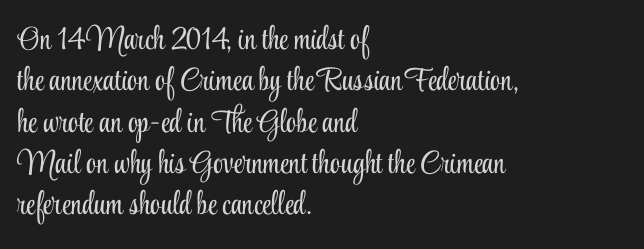
Leading: standard. The letters look calm and open, with moderate or lighter stems. The setting favours the left margin, as ordinary paragraphs usually do. The type is set solid horizontally, with unmodified tracking. Clear beneath every line of the passage.
